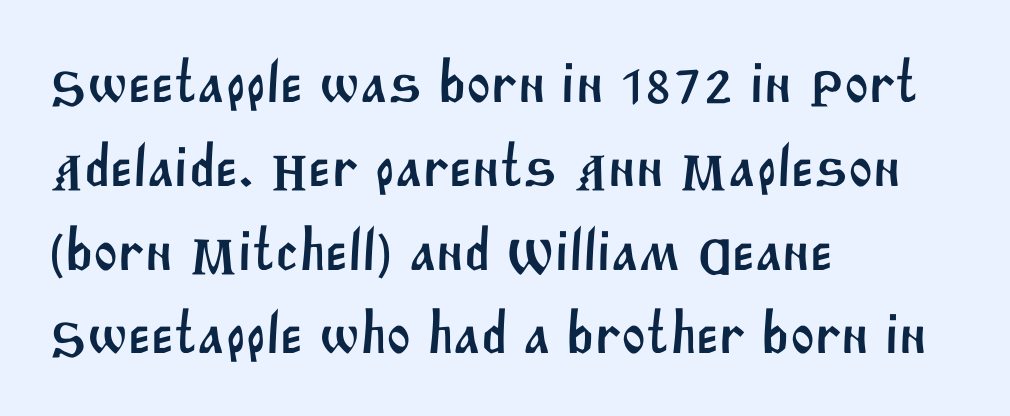
Q: Is the typeface a serif or a sans-serif typeface? A: Sans-serif.
Q: Is the text underlined? A: No.
Q: How is the paragraph aligned? A: Left-aligned.
Q: Is the spacing between letters normal or unusually wide? A: Normal.
Q: Is the spacing between lines tight, normal or loose? A: Normal.
Q: Width (condensed, normal, or wide)? A: Normal.
Q: Stroke contrast? A: Medium.
Q: x-height? A: Large.
Q: Monospaced? A: No.
